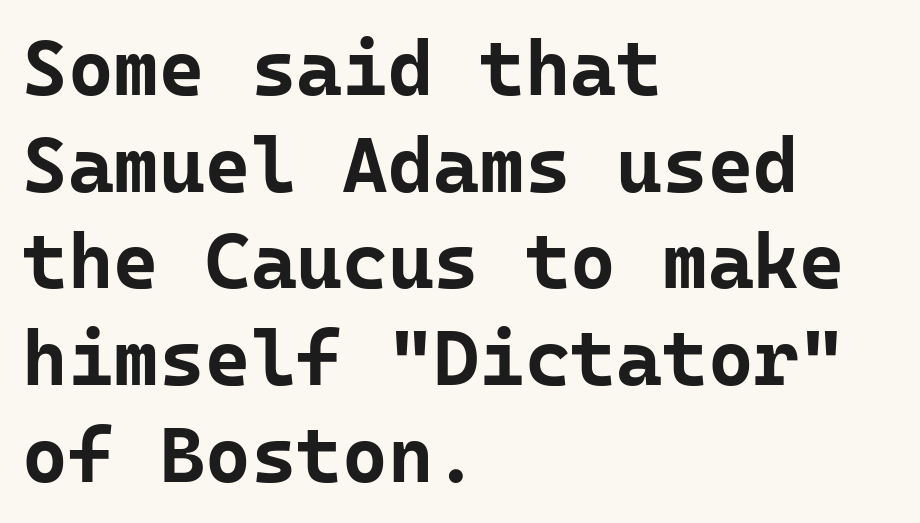
The letters carry no serifs — their stems end cleanly without finishing strokes. Bare-footed words on every line. Style check: upright. The ragged edge is on the right, which tells us the setting is flush left.
